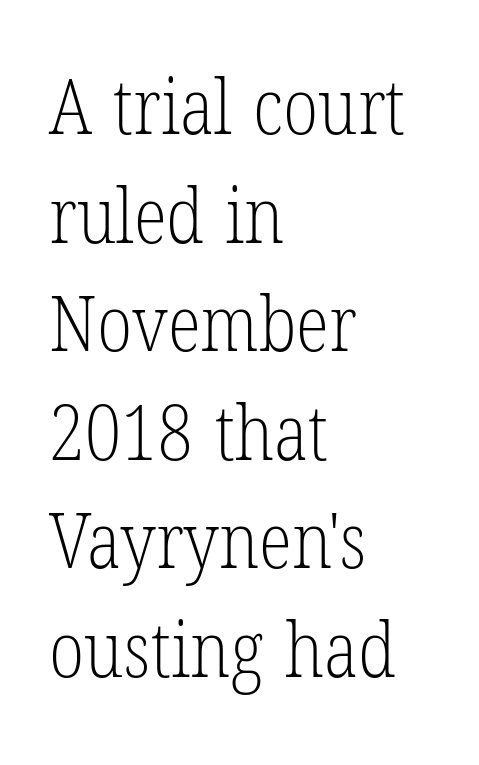
The image shows 77 px light, condensed serif type, upright; set left-aligned, normal line spacing (1.41x), normal letter spacing, not underlined; low stroke contrast and a medium x-height.
